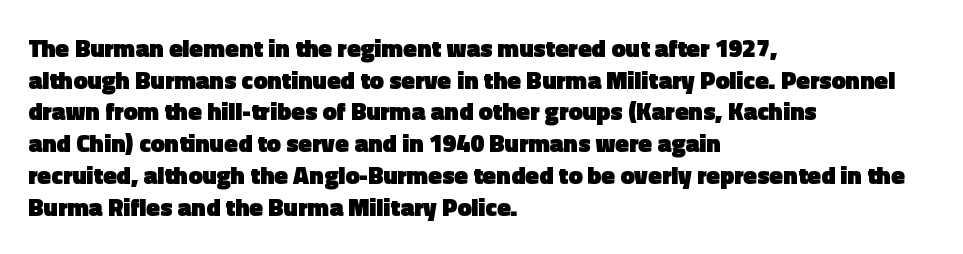
Short and long lines alike share a common starting point at left. The vertical gap from one line to the next is medium. Does the lettering tilt? It doesn't — this is upright. Underline: absent. The tracking reads as untouched default to a designer's eye. Chunky letters — that's bold for sure.
